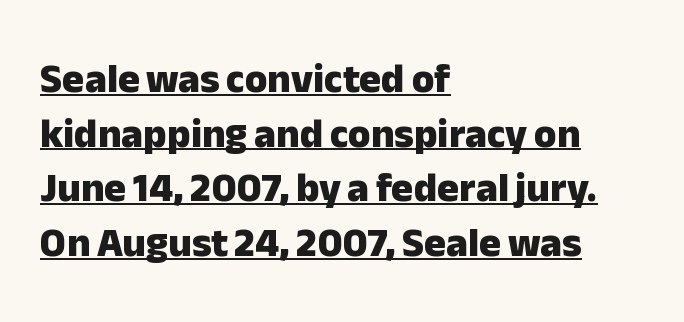
The image shows 41 px heavy sans-serif type, upright; set left-aligned, normal line spacing (1.33x), normal letter spacing, underlined; low stroke contrast and a medium x-height.
